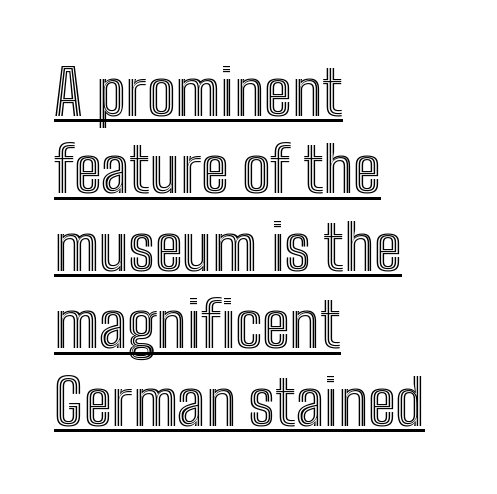
The image shows 63 px condensed type, upright; set left-aligned, line spacing 1.23x, normal letter spacing, underlined; a medium x-height.
